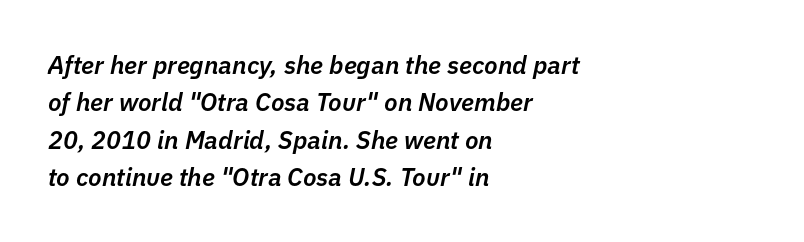
Q: Is the text bold? A: Semi-bold.
Q: Is the text italic (slanted)? A: Yes, it leans right by about 11 degrees.
Q: Is the text underlined? A: No.
Q: How is the paragraph aligned? A: Left-aligned.
Q: Is the spacing between letters normal or unusually wide? A: Normal.
Q: Is the spacing between lines tight, normal or loose? A: Normal.
